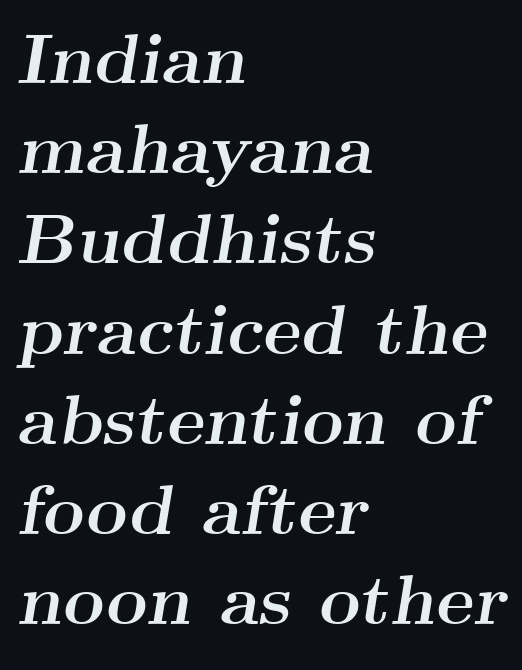
Here the glyphs are tracked normally, forming tight word shapes. Descender tails drop into unmarked territory. The typography opts for an oblique posture over an upright one. The letters carry serifs — small finishing strokes at the ends of their stems.
